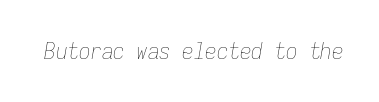
Short note: letters normally spaced. A typesetter would mark this as italic. The face looks like a standard text weight, possibly lighter. Lines of text with bare space underneath.
